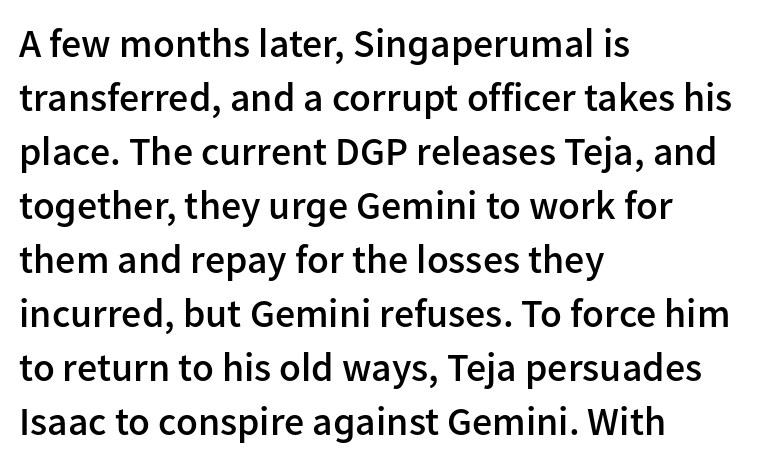
{"serif": "no", "italic": "no", "bold": "semi", "weight": "semibold", "width": "normal", "stroke_contrast": "low", "x_height": "medium", "monospaced": "no", "underline": "no", "align": "left", "line_spacing": "normal", "line_spacing_ratio": 1.35, "letter_spacing": "normal", "letter_spacing_em": 0.0, "glyph_px": 40}
